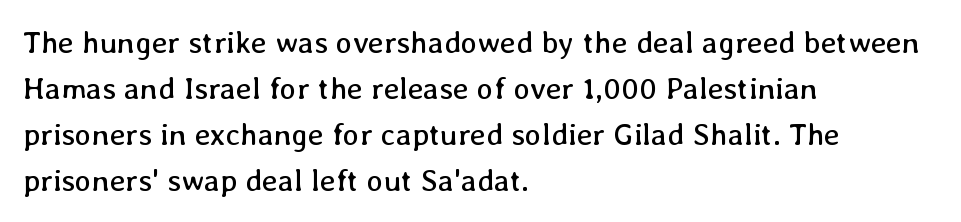
The string is rendered with underlining switched off. Successive baselines arrive at the customary interval. Heft: none added — not bold. Nope, not italic — everything's standing straight. These lines are rendered in a variable-pitch font. Teacher's note: observe the even left margin — that is flush-left alignment.
